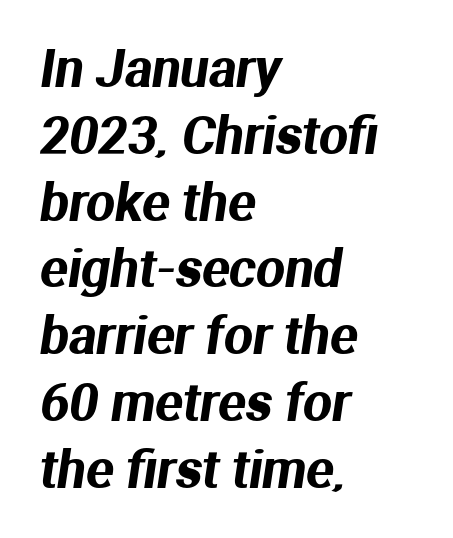
The image shows 51 px sans-serif type; set left-aligned, normal line spacing (1.31x), normal letter spacing, not underlined; medium stroke contrast and a medium x-height.
